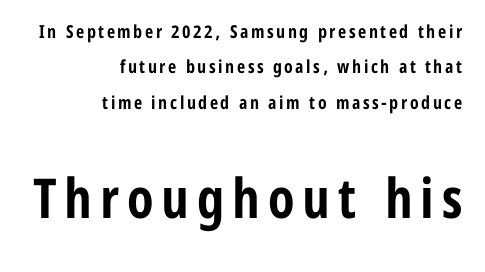
{"serif": "no", "italic": "no", "bold": "yes", "weight": "bold", "width": "condensed", "stroke_contrast": "low", "x_height": "medium", "monospaced": "no", "underline": "no", "align": "right", "line_spacing": "loose", "line_spacing_ratio": 1.97, "larger_block": "second", "size_ratio": 3.06, "glyph_px": 55}
